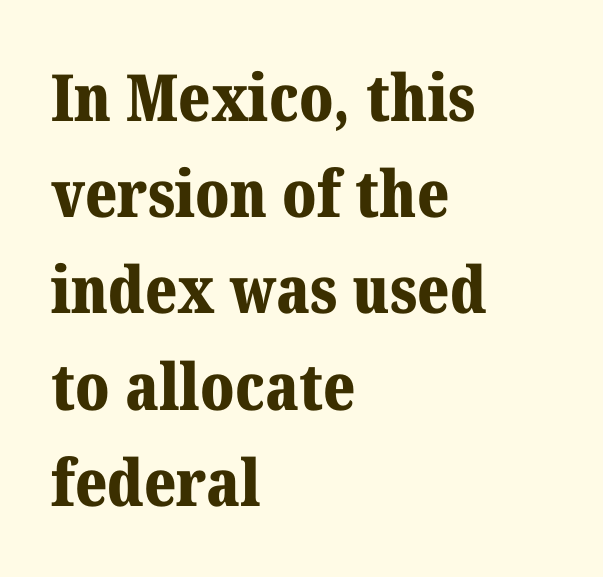
Q: Is the text bold? A: Yes.
Q: Is the text italic (slanted)? A: No, it is upright.
Q: Is the typeface a serif or a sans-serif typeface? A: Serif.
Q: Is the text underlined? A: No.
Q: How is the paragraph aligned? A: Left-aligned.
Q: Is the spacing between letters normal or unusually wide? A: Normal.
Q: Is the spacing between lines tight, normal or loose? A: Normal.
Q: Width (condensed, normal, or wide)? A: Normal.
Q: Stroke contrast? A: Medium.
Q: x-height? A: Medium.
Q: Monospaced? A: No.
